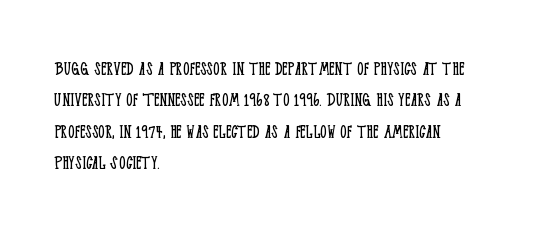
The image shows 21 px text type, upright; set left-aligned, normal line spacing (1.5x), normal letter spacing, not underlined.
